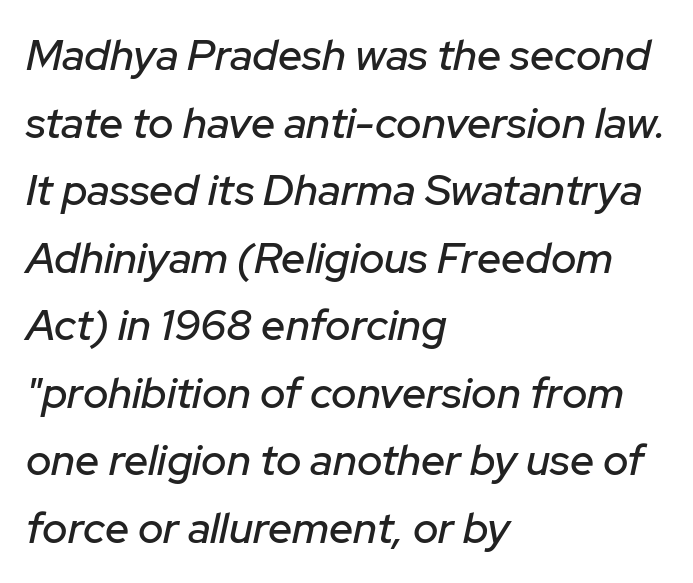
The image shows 43 px text type, italic (leaning right); set left-aligned, normal line spacing (1.57x), normal letter spacing, not underlined; low stroke contrast and a medium x-height.
